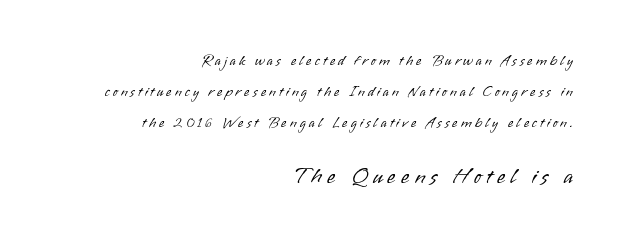
The gaps between neighbouring characters are conspicuously large. Casual observation: everything's shoved over to the right. The face used here appears at its bigger size in the lower chunk. A clean baseline with only descenders dipping below it. The typesetting does not lean heavy: it is not bold. The leading is generous, giving the passage an open texture.
